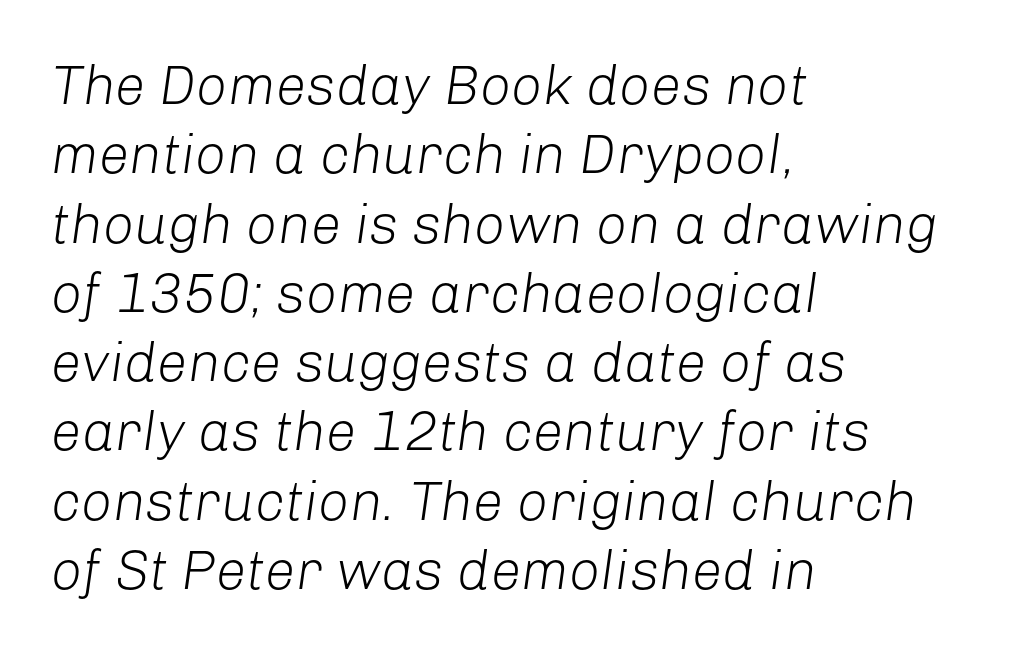
The image shows 55 px light type, italic (leaning right); set left-aligned, normal line spacing (1.26x), normal letter spacing, not underlined; low stroke contrast and a medium x-height.
